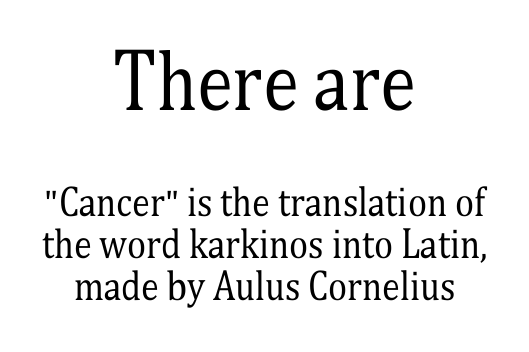
The image shows 73 px regular-weight, condensed serif type, upright; set centered, line spacing 1.17x, normal letter spacing, not underlined; the first (top) block is 2.03x larger; medium stroke contrast and a medium x-height.
